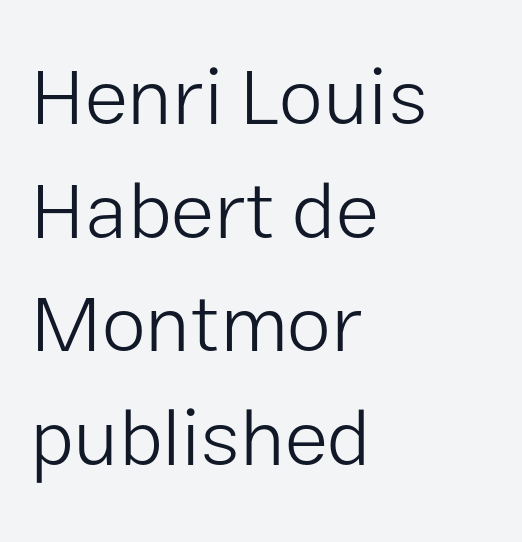
Q: Is the text bold? A: No.
Q: Is the text italic (slanted)? A: No, it is upright.
Q: Is the typeface a serif or a sans-serif typeface? A: Sans-serif.
Q: Is the text underlined? A: No.
Q: How is the paragraph aligned? A: Left-aligned.
Q: Is the spacing between letters normal or unusually wide? A: Normal.
Q: Is the spacing between lines tight, normal or loose? A: Normal.
Q: Width (condensed, normal, or wide)? A: Normal.
Q: Stroke contrast? A: Low.
Q: x-height? A: Medium.
Q: Monospaced? A: No.
